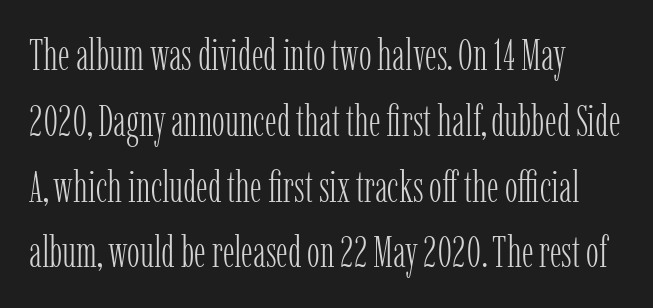
{"serif": "yes", "italic": "no", "bold": "no", "weight": "light", "width": "condensed", "stroke_contrast": "low", "x_height": "medium", "monospaced": "no", "underline": "no", "line_spacing": "normal", "line_spacing_ratio": 1.53, "letter_spacing": "normal", "letter_spacing_em": 0.0, "glyph_px": 43}
